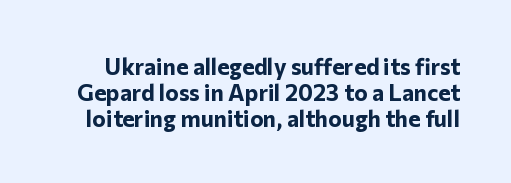
{"italic": "no", "bold": "yes", "underline": "no", "line_spacing": "tight", "line_spacing_ratio": 1.13, "letter_spacing": "normal", "letter_spacing_em": 0.0, "glyph_px": 23}
